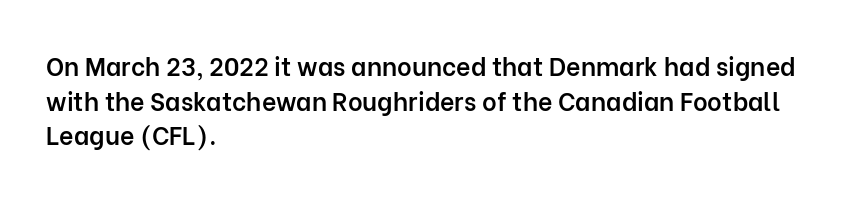
{"italic": "no", "bold": "semi", "underline": "no", "align": "left", "line_spacing": "normal", "line_spacing_ratio": 1.39, "letter_spacing": "normal", "letter_spacing_em": 0.0, "glyph_px": 25}
